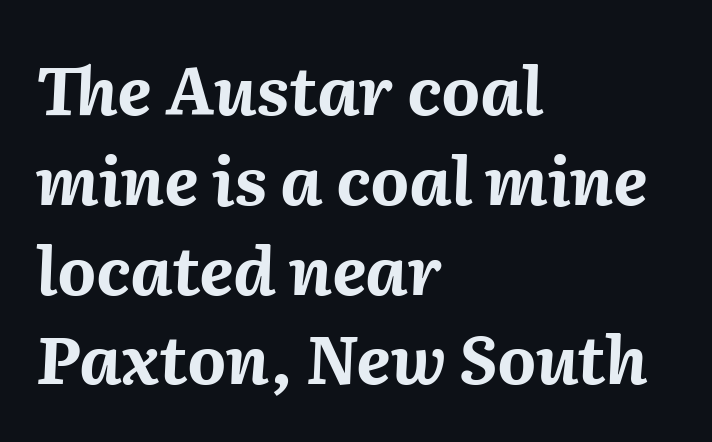
Q: Is the text bold? A: Yes.
Q: Is the text italic (slanted)? A: Yes, it leans right by about 2 degrees.
Q: Is the text underlined? A: No.
Q: How is the paragraph aligned? A: Left-aligned.
Q: Is the spacing between letters normal or unusually wide? A: Normal.
Q: Is the spacing between lines tight, normal or loose? A: Normal.
Q: Width (condensed, normal, or wide)? A: Normal.
Q: Stroke contrast? A: Medium.
Q: x-height? A: Medium.
Q: Monospaced? A: No.
